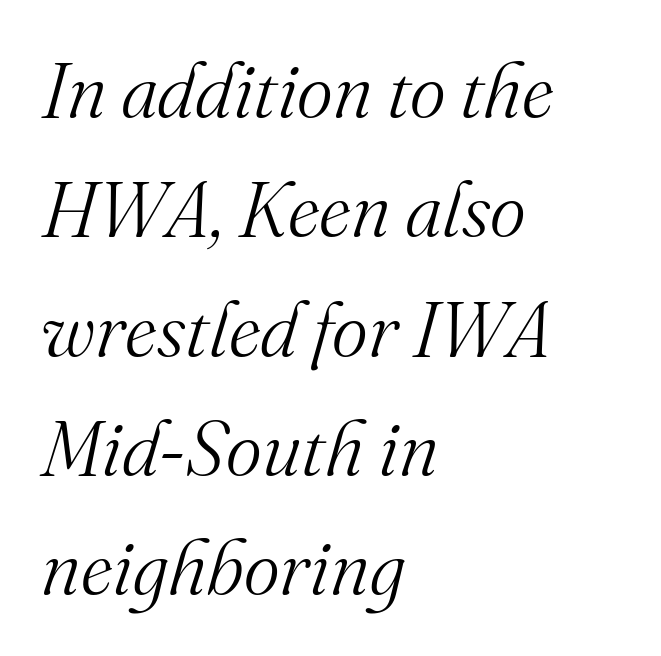
{"serif": "yes", "italic": "yes", "lean": "right", "slant_degrees": 16, "bold": "no", "weight": "light", "width": "normal", "stroke_contrast": "medium", "x_height": "small", "monospaced": "no", "underline": "no", "align": "left", "line_spacing": "normal", "line_spacing_ratio": 1.55, "letter_spacing": "normal", "letter_spacing_em": 0.0, "glyph_px": 77}
